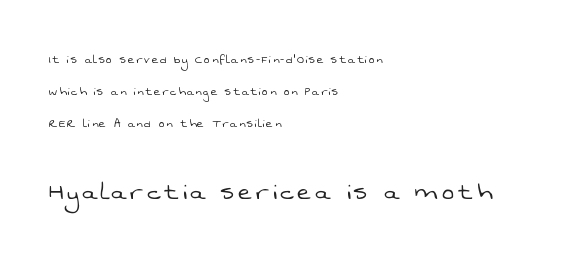
The image shows 30 px light sans-serif type; set left-aligned, loose line spacing (2.28x), not underlined; the second (bottom) block is 2.14x larger; low stroke contrast and a medium x-height.
